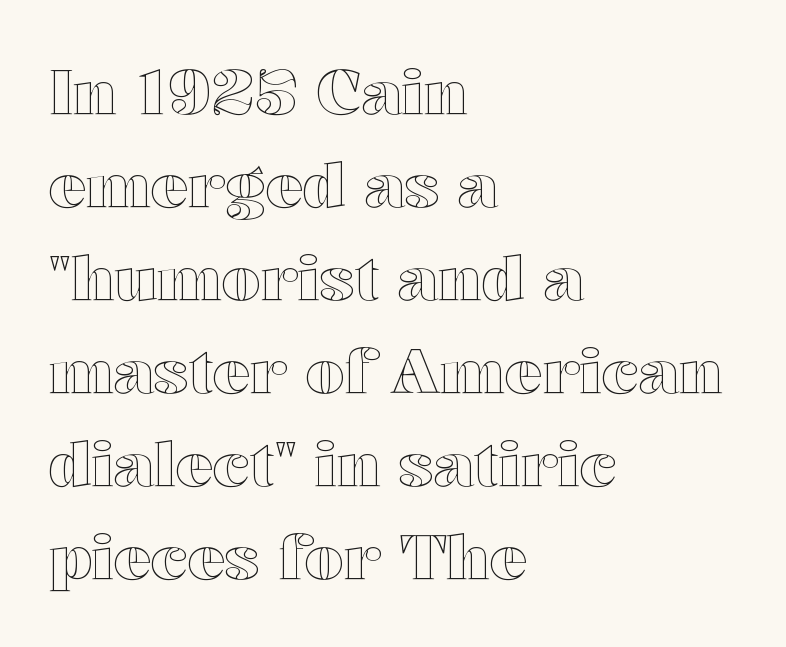
The image shows 62 px wide type, upright; set left-aligned, normal line spacing (1.5x), normal letter spacing, not underlined; a medium x-height.
